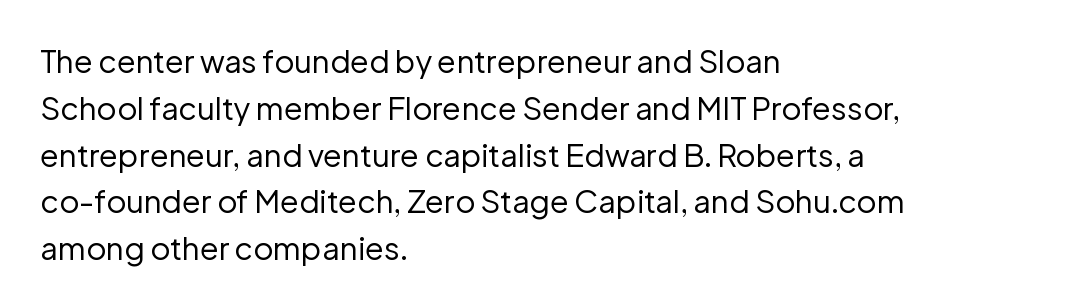
The face looks like a standard text weight, possibly lighter. The text block is weighted toward the left margin, trailing off unevenly rightward. Quick note: interline space is typical. The letters advance in unequal steps, a hallmark of proportional type.
